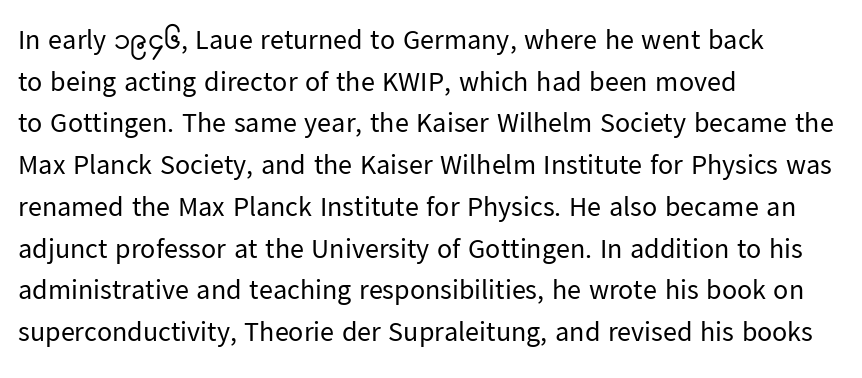
{"serif": "no", "italic": "no", "bold": "no", "weight": "regular", "width": "normal", "stroke_contrast": "low", "x_height": "medium", "monospaced": "no", "underline": "no", "align": "left", "line_spacing": "normal", "line_spacing_ratio": 1.49, "letter_spacing": "normal", "letter_spacing_em": 0.0, "glyph_px": 28}
